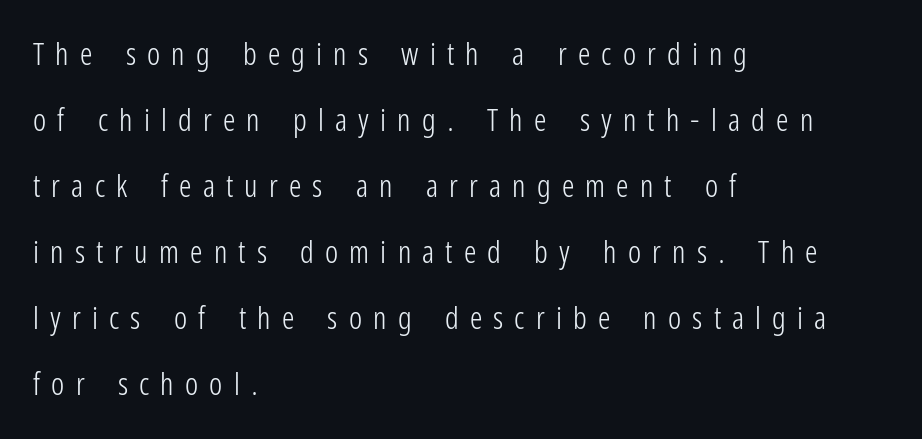
Weight: regular or lighter. You can tell it's not italic because the verticals are truly vertical. One-word summary of the alignment: left. Honestly, the letter spacing is so wide it's the main thing you notice. The passage shown is typed in a proportional face where columns would drift. Quick note: interline space is abundant.
